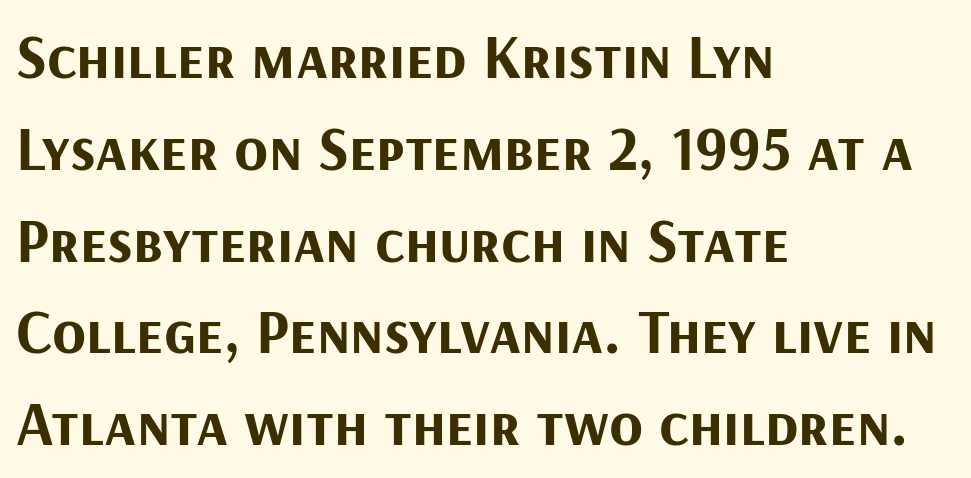
The image shows 62 px bold sans-serif type, upright; set left-aligned, normal line spacing (1.48x), normal letter spacing, not underlined; medium stroke contrast and a medium x-height.
